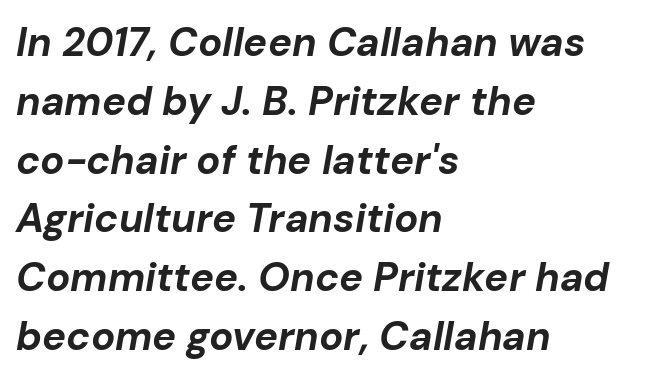
{"italic": "yes", "lean": "right", "slant_degrees": 10, "bold": "yes", "weight": "bold", "width": "normal", "stroke_contrast": "low", "x_height": "medium", "monospaced": "no", "underline": "no", "align": "left", "line_spacing": "normal", "line_spacing_ratio": 1.47, "letter_spacing": "normal", "letter_spacing_em": 0.0, "glyph_px": 40}
